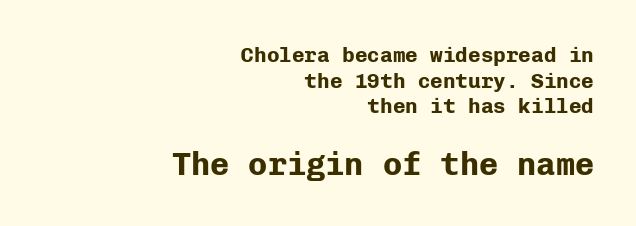
{"serif": "no", "italic": "no", "bold": "yes", "weight": "bold", "width": "normal", "stroke_contrast": "low", "x_height": "medium", "monospaced": "yes", "underline": "no", "align": "right", "line_spacing_ratio": 1.22, "letter_spacing": "normal", "letter_spacing_em": 0.0, "larger_block": "second", "size_ratio": 1.52, "glyph_px": 32}
